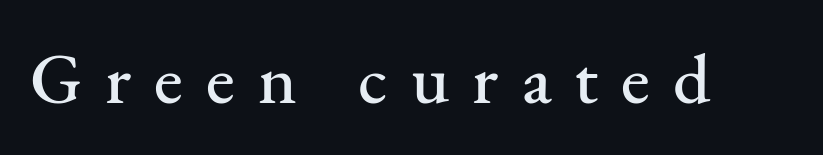
These lines are composed in type with serifs. This sample uses an upright cut, with every glyph sitting square on the baseline. The passage shown has open, widely tracked lettering throughout. You could not count columns in this text — the font is proportionally spaced. Glance below the letters and you will spot only blank space.
